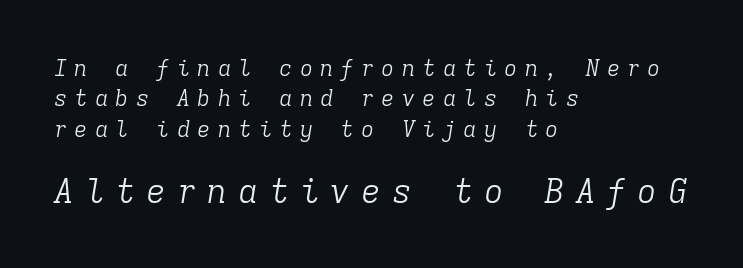
In this sample the second text group is rendered at the bigger scale. A typesetter would call this monospace, since all characters share one set width. This block has exactly the height ordinary leading produces. Would a proofreader flag this as italicized? Yes.
